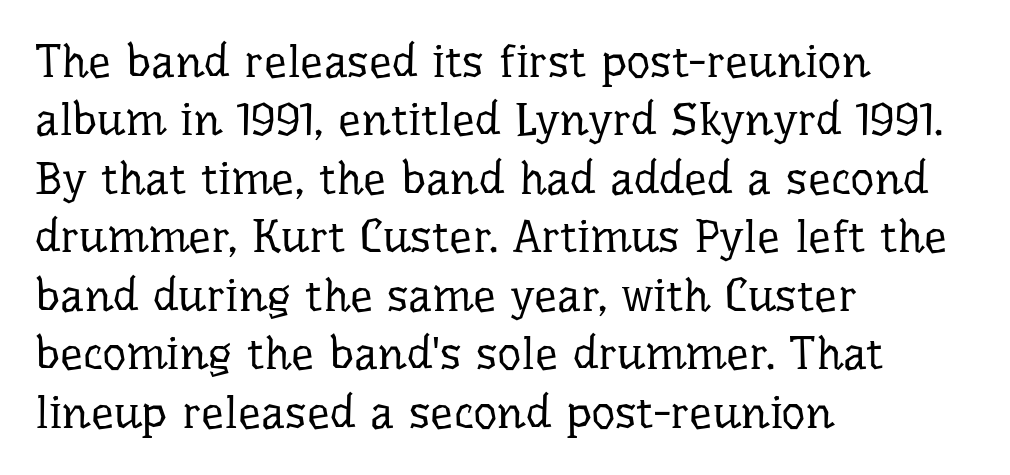
{"serif": "yes", "italic": "no", "bold": "no", "weight": "regular", "width": "normal", "stroke_contrast": "low", "x_height": "medium", "monospaced": "no", "underline": "no", "align": "left", "line_spacing": "normal", "line_spacing_ratio": 1.27, "letter_spacing": "normal", "letter_spacing_em": 0.0, "glyph_px": 46}
